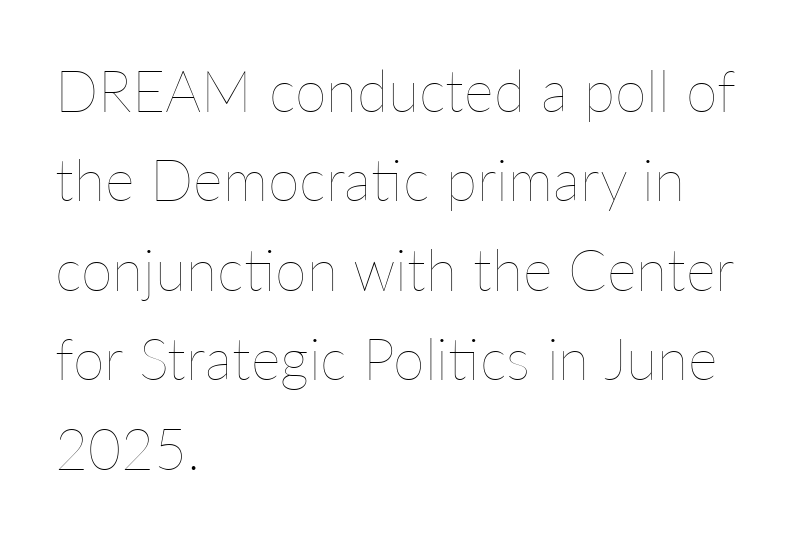
Q: Is the text bold? A: No.
Q: Is the text italic (slanted)? A: No, it is upright.
Q: Is the text underlined? A: No.
Q: How is the paragraph aligned? A: Left-aligned.
Q: Is the spacing between letters normal or unusually wide? A: Normal.
Q: Is the spacing between lines tight, normal or loose? A: Normal.
Q: Width (condensed, normal, or wide)? A: Normal.
Q: Stroke contrast? A: Low.
Q: x-height? A: Medium.
Q: Monospaced? A: No.
